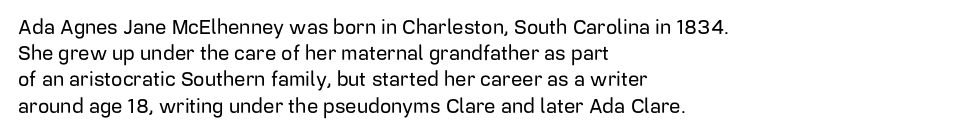
Rows of type keep a routine distance in the vertical direction. Designer's note — italics off, roman on. These lines stack with their left ends in a neat column. You could call the tracking neutral — neither tight nor loose. Each row of text sits above clean, open space.
